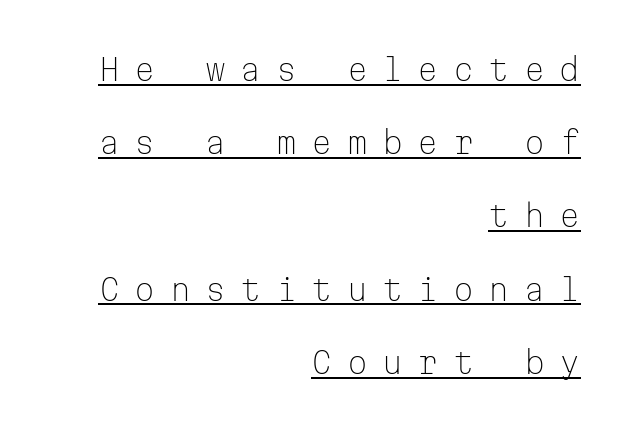
Q: Is the text bold? A: No.
Q: Is the text italic (slanted)? A: No, it is upright.
Q: Is the typeface a serif or a sans-serif typeface? A: Sans-serif.
Q: Is the text underlined? A: Yes.
Q: How is the paragraph aligned? A: Right-aligned.
Q: Is the spacing between letters normal or unusually wide? A: Unusually wide.
Q: Is the spacing between lines tight, normal or loose? A: Loose.
Q: Width (condensed, normal, or wide)? A: Normal.
Q: Stroke contrast? A: Low.
Q: x-height? A: Medium.
Q: Monospaced? A: Yes.
